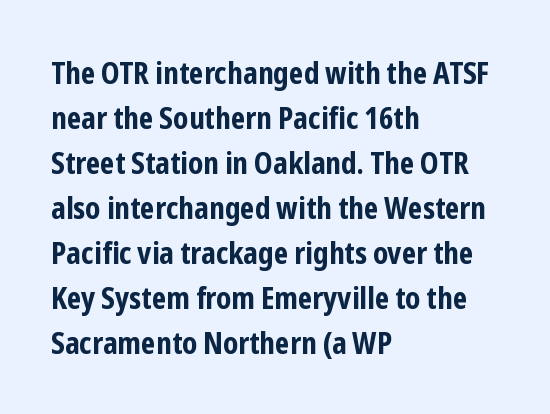
Spacing verdict: proportional, widths tailored to each character. Letters rest on an invisible, unmarked baseline. Nothing sits at the stroke ends, so this counts as sans-serif. Layout note: lines flush left. This rendering leaves character spacing at its baseline value. A dark, heavy texture on the line: the type is bold.
